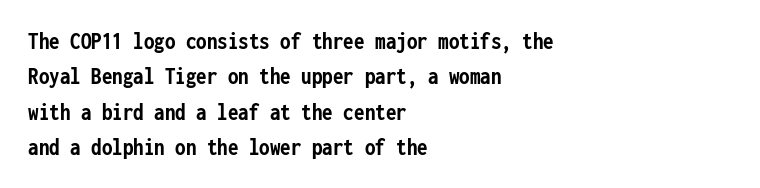
{"italic": "no", "bold": "yes", "underline": "no", "align": "left", "line_spacing": "normal", "line_spacing_ratio": 1.47, "letter_spacing": "normal", "letter_spacing_em": 0.0, "glyph_px": 24}
